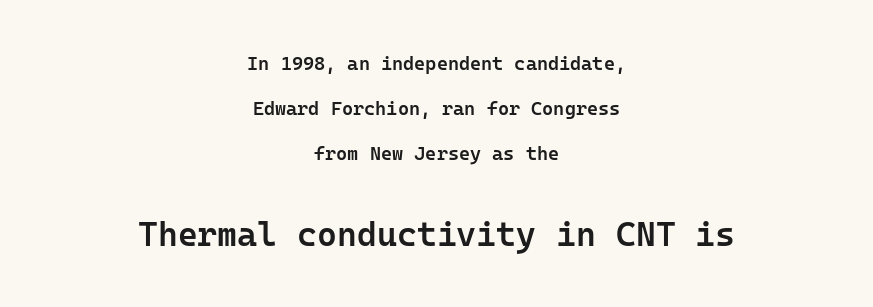
{"serif": "no", "italic": "no", "bold": "semi", "weight": "semibold", "width": "normal", "stroke_contrast": "low", "x_height": "medium", "monospaced": "yes", "underline": "no", "align": "center", "line_spacing": "loose", "line_spacing_ratio": 2.37, "letter_spacing": "normal", "letter_spacing_em": 0.0, "larger_block": "second", "size_ratio": 1.79, "glyph_px": 34}
